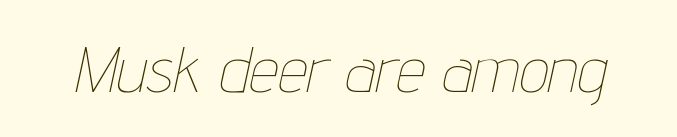
Characters follow at the spacing the type designer built in. The lettering tilts uniformly, giving the passage an italic look. Here the designer chose a conventional face with non-uniform glyph widths. This rendering features lettering with no underline. The weight would be labelled regular, book, light, or lighter still.
